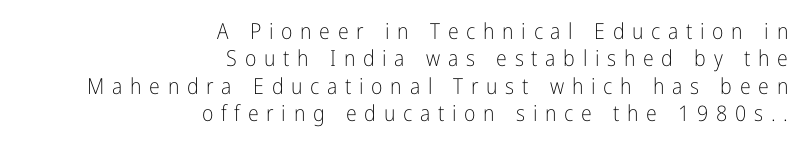
Q: Is the text bold? A: No.
Q: Is the text italic (slanted)? A: No, it is upright.
Q: Is the text underlined? A: No.
Q: How is the paragraph aligned? A: Right-aligned.
Q: Is the spacing between letters normal or unusually wide? A: Unusually wide.
